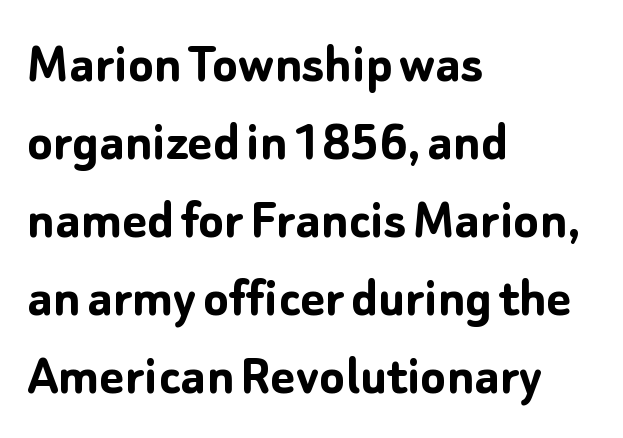
{"serif": "no", "italic": "no", "bold": "yes", "weight": "semibold", "width": "normal", "stroke_contrast": "low", "x_height": "medium", "monospaced": "no", "underline": "no", "align": "left", "line_spacing": "normal", "line_spacing_ratio": 1.32, "letter_spacing": "normal", "letter_spacing_em": 0.0, "glyph_px": 59}
